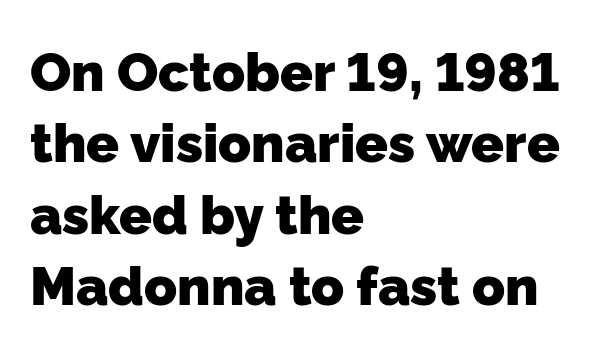
{"serif": "no", "bold": "yes", "weight": "heavy", "width": "normal", "stroke_contrast": "low", "x_height": "medium", "monospaced": "no", "underline": "no", "align": "left", "line_spacing": "normal", "line_spacing_ratio": 1.32, "letter_spacing": "normal", "letter_spacing_em": 0.0, "glyph_px": 54}
